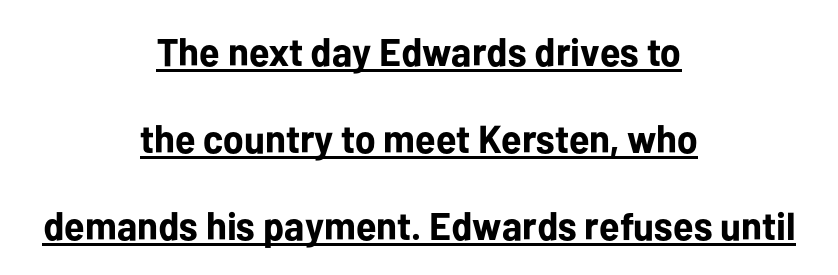
{"serif": "no", "italic": "no", "bold": "yes", "weight": "bold", "width": "normal", "stroke_contrast": "low", "x_height": "medium", "monospaced": "no", "underline": "yes", "align": "center", "line_spacing": "loose", "line_spacing_ratio": 2.23, "letter_spacing": "normal", "letter_spacing_em": 0.0, "glyph_px": 39}
